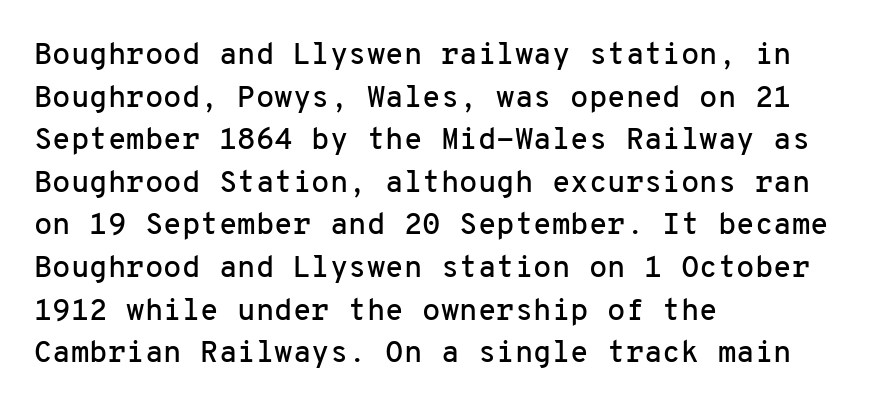
All the whitespace from short lines collects on the right. Looks like terminal output: every glyph gets an equal slot. Just letters on the line, the space beneath them empty. Baseline-to-baseline distance is the conventional proportion of letter height. A roman cut, with each character standing at attention.
